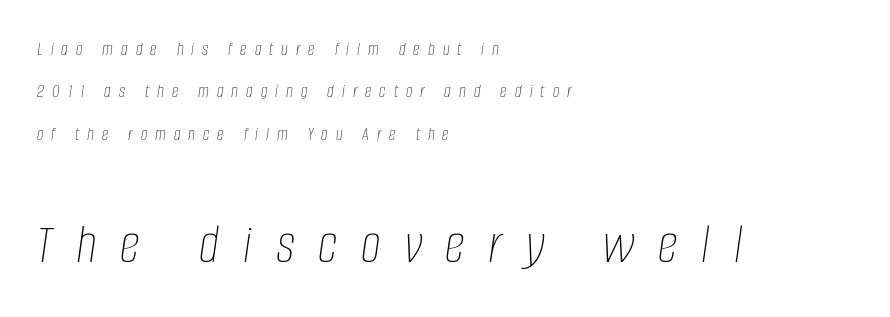
{"italic": "yes", "lean": "right", "slant_degrees": 8, "bold": "no", "weight": "thin", "width": "condensed", "stroke_contrast": "low", "x_height": "large", "monospaced": "no", "underline": "no", "align": "left", "line_spacing": "loose", "line_spacing_ratio": 2.23, "letter_spacing": "wide", "letter_spacing_em": 0.42, "larger_block": "second", "size_ratio": 3.0, "glyph_px": 57}
